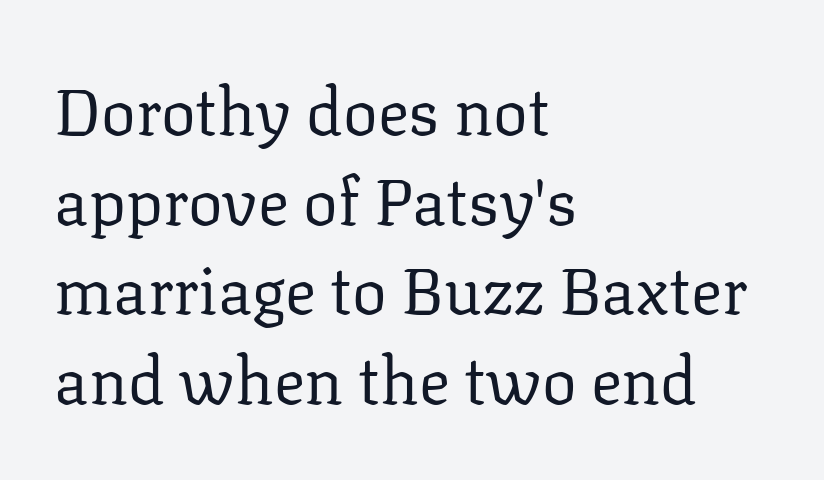
Q: Is the text bold? A: No.
Q: Is the text italic (slanted)? A: No, it is upright.
Q: Is the typeface a serif or a sans-serif typeface? A: Serif.
Q: Is the text underlined? A: No.
Q: How is the paragraph aligned? A: Left-aligned.
Q: Is the spacing between letters normal or unusually wide? A: Normal.
Q: Is the spacing between lines tight, normal or loose? A: Normal.
Q: Width (condensed, normal, or wide)? A: Normal.
Q: Stroke contrast? A: Low.
Q: x-height? A: Medium.
Q: Monospaced? A: No.
